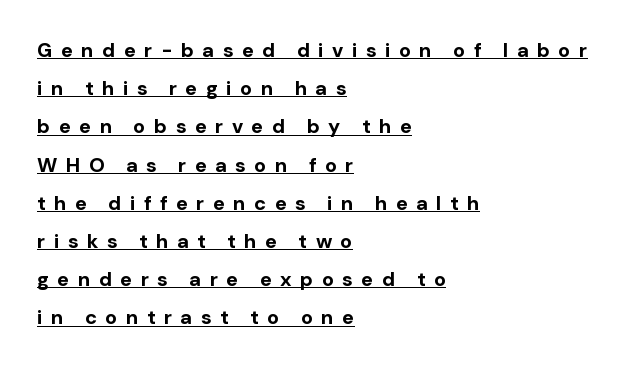
Q: Is the text bold? A: Yes.
Q: Is the text italic (slanted)? A: No, it is upright.
Q: Is the text underlined? A: Yes.
Q: How is the paragraph aligned? A: Left-aligned.
Q: Is the spacing between letters normal or unusually wide? A: Unusually wide.
Q: Is the spacing between lines tight, normal or loose? A: Loose.
